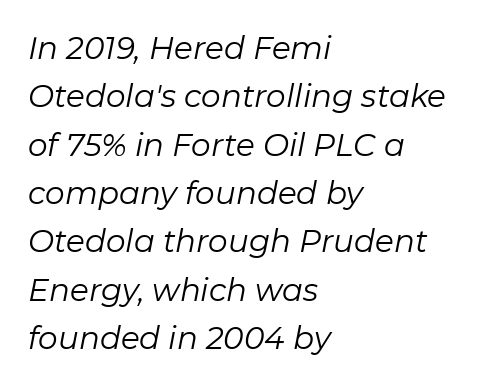
The image shows 31 px regular-weight type, italic (leaning right); set left-aligned, normal line spacing (1.56x), normal letter spacing, not underlined; low stroke contrast and a medium x-height.
